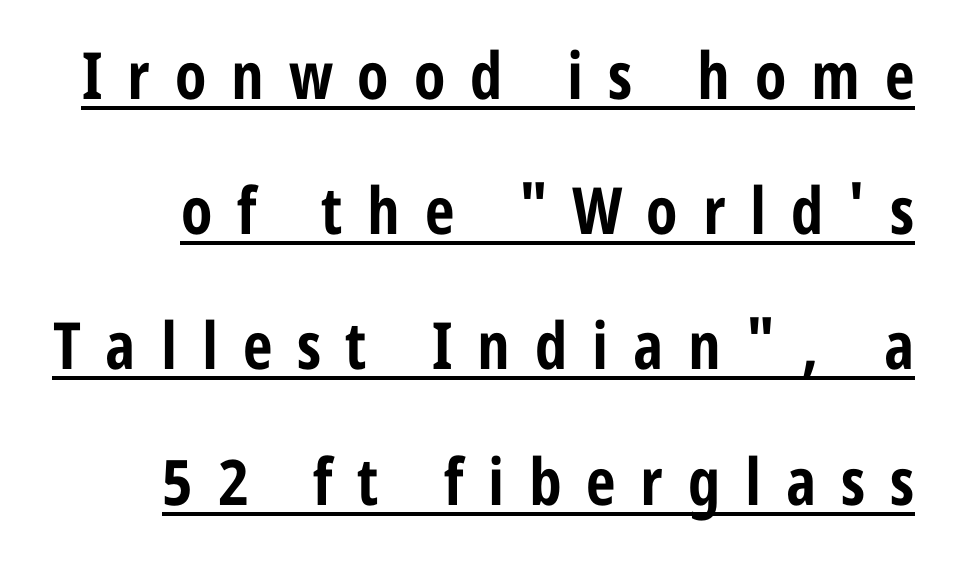
{"serif": "no", "italic": "no", "bold": "yes", "weight": "bold", "width": "condensed", "stroke_contrast": "low", "x_height": "medium", "monospaced": "no", "underline": "yes", "line_spacing": "loose", "line_spacing_ratio": 2.08, "letter_spacing": "wide", "letter_spacing_em": 0.38, "glyph_px": 65}
